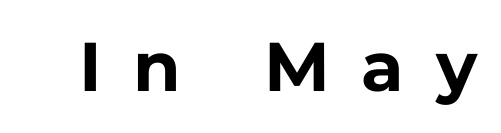
Q: Is the text bold? A: Yes.
Q: Is the text italic (slanted)? A: No, it is upright.
Q: Is the typeface a serif or a sans-serif typeface? A: Sans-serif.
Q: Is the text underlined? A: No.
Q: Is the spacing between letters normal or unusually wide? A: Unusually wide.
Q: Width (condensed, normal, or wide)? A: Normal.
Q: Stroke contrast? A: Low.
Q: x-height? A: Medium.
Q: Monospaced? A: No.
